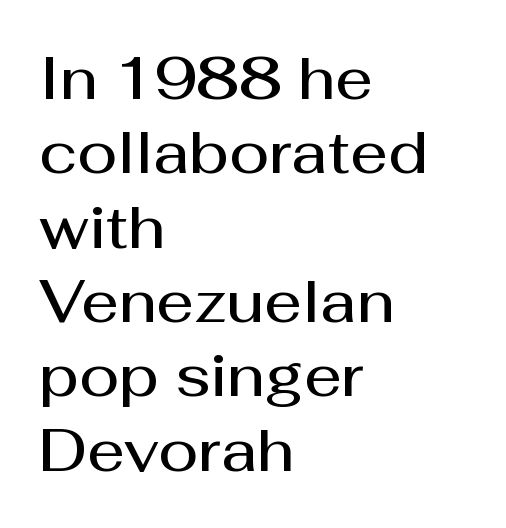
Typographic density is moderately raised because the face is semibold. The paragraph has a hard left edge and a soft right edge. Rendered with straight, roman letterforms. Each word holds together tightly as a unit, with standard inter-letter gaps.
